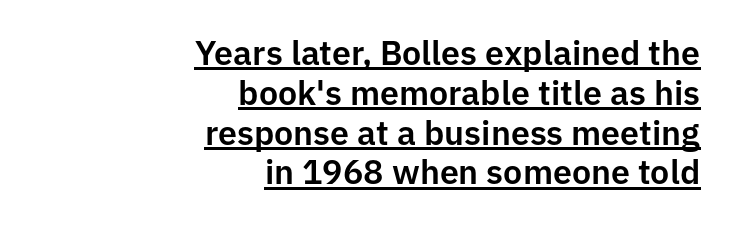
Q: Is the text italic (slanted)? A: No, it is upright.
Q: Is the typeface a serif or a sans-serif typeface? A: Sans-serif.
Q: Is the text underlined? A: Yes.
Q: How is the paragraph aligned? A: Right-aligned.
Q: Is the spacing between letters normal or unusually wide? A: Normal.
Q: Width (condensed, normal, or wide)? A: Normal.
Q: Stroke contrast? A: Low.
Q: x-height? A: Medium.
Q: Monospaced? A: No.
